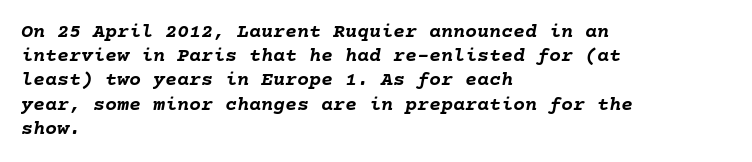
No extra tracking has been applied to these lines. Bold? Absolutely — the strokes are thick and heavy. The gap between lines stays unmarked. The rag falls on the right side of this text block. Observe the lean: these are italic letterforms.
